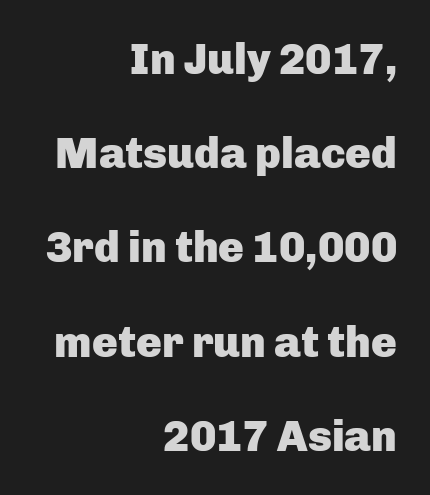
The image shows 43 px heavy sans-serif type, upright; set right-aligned, loose line spacing (2.19x), normal letter spacing, not underlined; low stroke contrast and a medium x-height.
